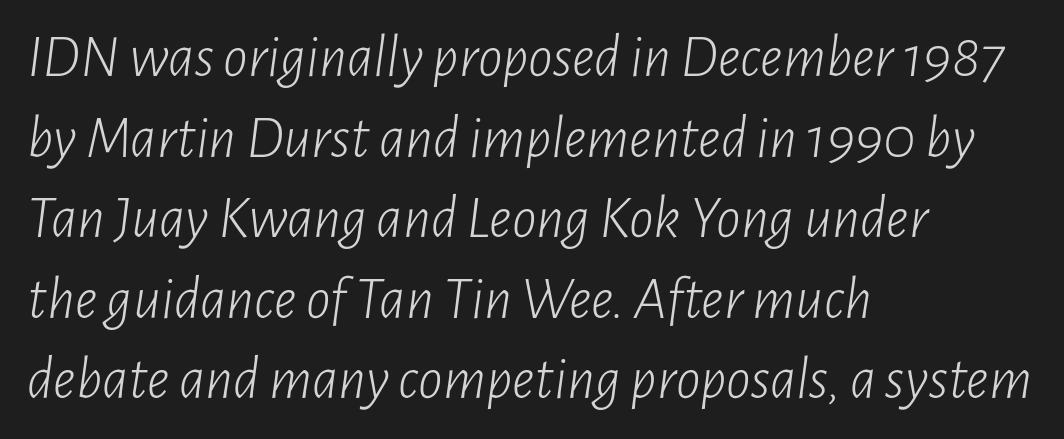
{"italic": "yes", "lean": "right", "slant_degrees": 7, "bold": "no", "weight": "light", "width": "condensed", "stroke_contrast": "low", "x_height": "medium", "monospaced": "no", "underline": "no", "align": "left", "line_spacing": "normal", "line_spacing_ratio": 1.32, "letter_spacing": "normal", "letter_spacing_em": 0.0, "glyph_px": 61}
